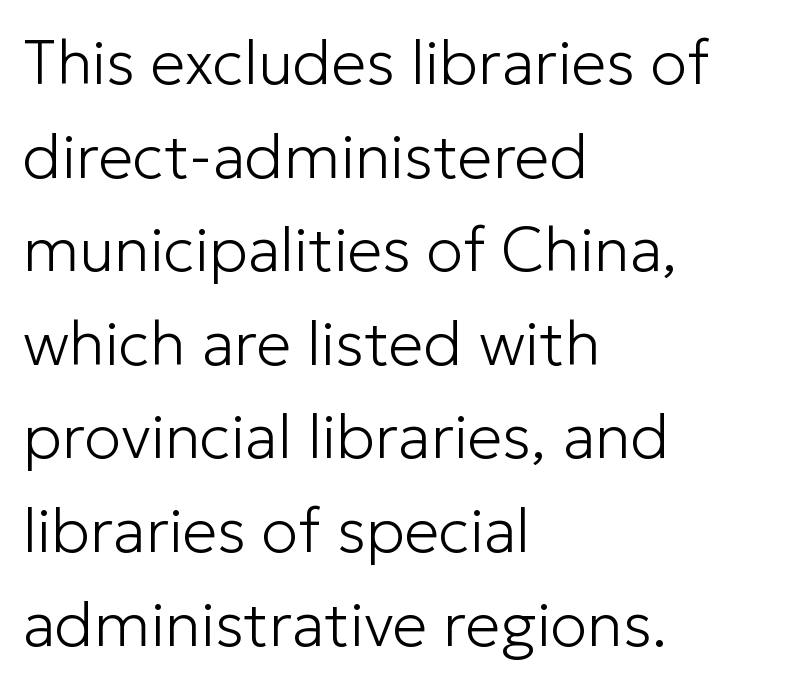
Q: Is the text bold? A: No.
Q: Is the text italic (slanted)? A: No, it is upright.
Q: Is the typeface a serif or a sans-serif typeface? A: Sans-serif.
Q: Is the text underlined? A: No.
Q: How is the paragraph aligned? A: Left-aligned.
Q: Is the spacing between letters normal or unusually wide? A: Normal.
Q: Is the spacing between lines tight, normal or loose? A: Normal.
Q: Width (condensed, normal, or wide)? A: Normal.
Q: Stroke contrast? A: Low.
Q: x-height? A: Medium.
Q: Monospaced? A: No.
